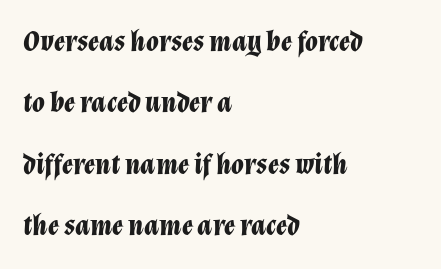
Each line starts at the same left margin while the right side varies. Only glyphs here, with clear space below each row. Its strokes are broad and dark, the hallmark of bold type. The space between consecutive lines is lavish. Do the characters align in a grid? No, the font is proportional. What stands out about the letter spacing? Nothing — it is the standard amount.
